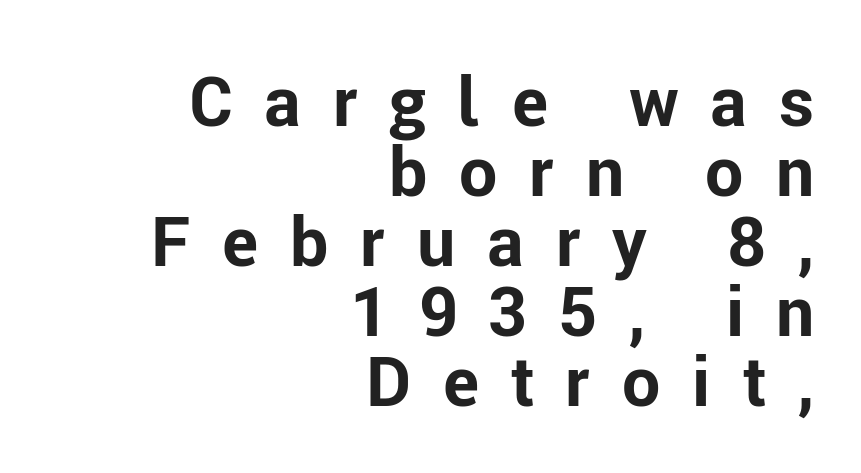
Loose tracking; the words dissolve into strings of separated letters. Its strokes are broad and dark, the hallmark of bold type. The specimen reads as upright at a glance. Line spacing here is tight.
